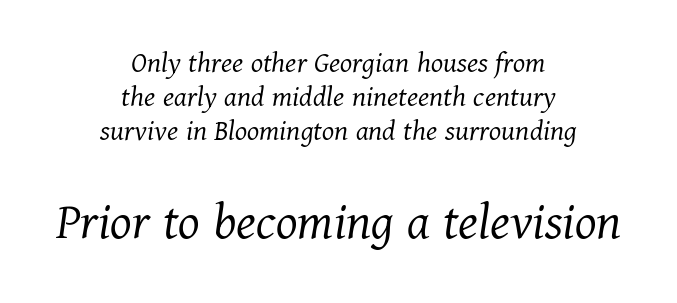
{"serif": "yes", "italic": "yes", "lean": "right", "slant_degrees": 11, "bold": "no", "weight": "light", "width": "normal", "stroke_contrast": "medium", "x_height": "medium", "monospaced": "no", "underline": "no", "align": "center", "line_spacing": "tight", "line_spacing_ratio": 1.1, "letter_spacing": "normal", "letter_spacing_em": 0.0, "larger_block": "second", "size_ratio": 1.77, "glyph_px": 55}
